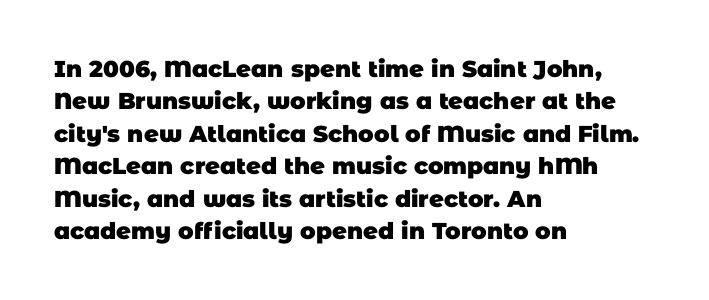
Q: Is the text bold? A: Yes.
Q: Is the text underlined? A: No.
Q: How is the paragraph aligned? A: Left-aligned.
Q: Is the spacing between letters normal or unusually wide? A: Normal.
Q: Is the spacing between lines tight, normal or loose? A: Normal.
